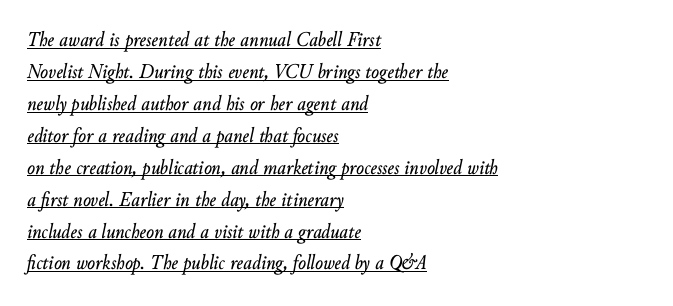
{"italic": "yes", "lean": "right", "slant_degrees": 10, "underline": "yes", "align": "left", "line_spacing": "normal", "line_spacing_ratio": 1.52, "letter_spacing": "normal", "letter_spacing_em": 0.0, "glyph_px": 21}
